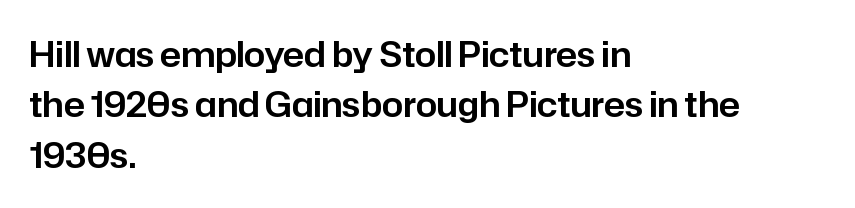
The image shows 34 px sans-serif type, upright; set left-aligned, normal line spacing (1.48x), normal letter spacing, not underlined; low stroke contrast and a medium x-height.
